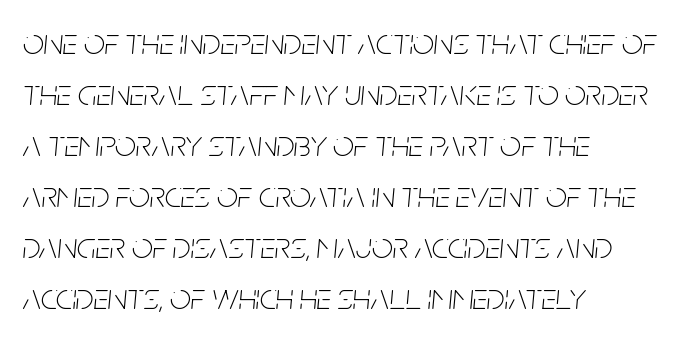
Q: Is the text bold? A: No.
Q: Is the text italic (slanted)? A: Yes, it leans right by about 5 degrees.
Q: Is the text underlined? A: No.
Q: How is the paragraph aligned? A: Left-aligned.
Q: Is the spacing between letters normal or unusually wide? A: Normal.
Q: Is the spacing between lines tight, normal or loose? A: Normal.
Q: Width (condensed, normal, or wide)? A: Condensed.
Q: Stroke contrast? A: Low.
Q: x-height? A: Large.
Q: Monospaced? A: No.
